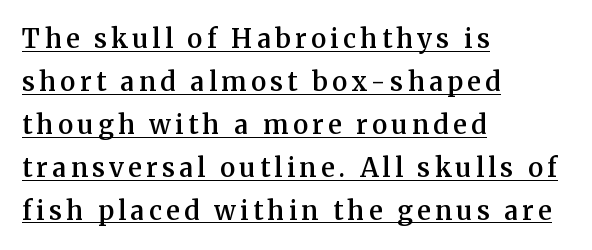
Q: Is the text bold? A: Semi-bold.
Q: Is the text italic (slanted)? A: No, it is upright.
Q: Is the text underlined? A: Yes.
Q: How is the paragraph aligned? A: Left-aligned.
Q: Is the spacing between lines tight, normal or loose? A: Normal.
